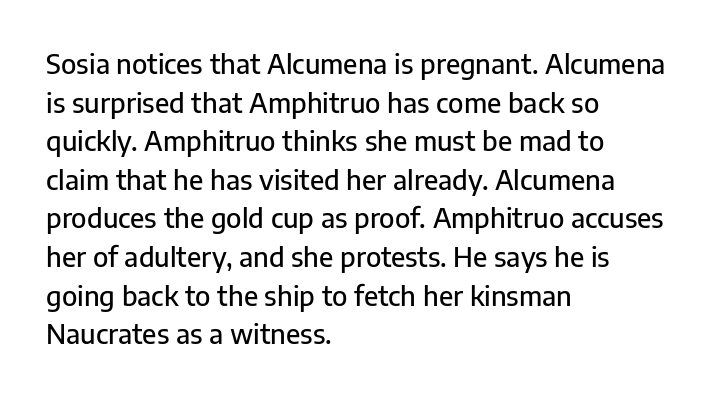
The image shows 27 px text type, upright; set left-aligned, normal line spacing (1.43x), normal letter spacing, not underlined.
